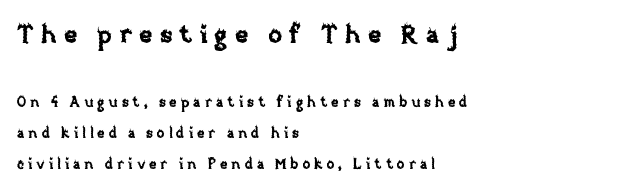
{"italic": "no", "underline": "no", "align": "left", "line_spacing": "loose", "line_spacing_ratio": 2.21, "letter_spacing": "wide", "letter_spacing_em": 0.28, "larger_block": "first", "size_ratio": 1.79, "glyph_px": 25}
